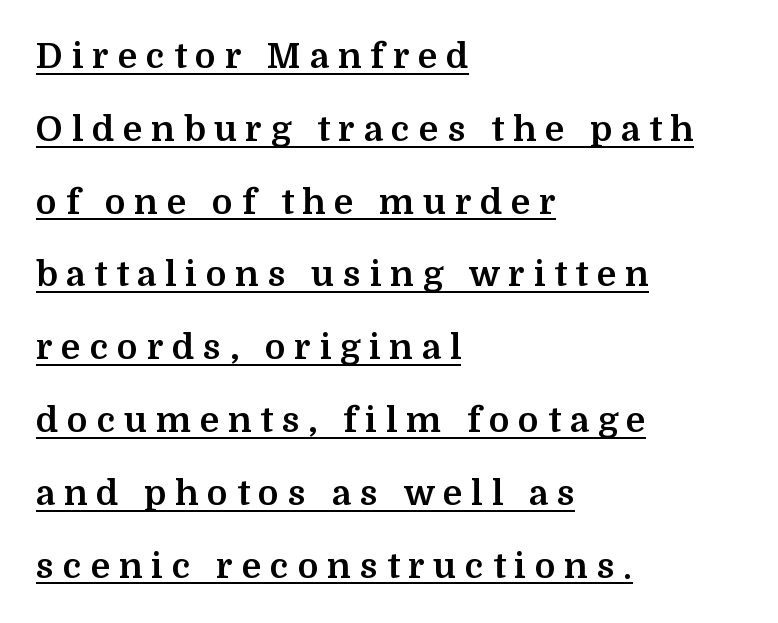
Q: Is the text bold? A: Yes.
Q: Is the text italic (slanted)? A: No, it is upright.
Q: Is the typeface a serif or a sans-serif typeface? A: Serif.
Q: Is the text underlined? A: Yes.
Q: How is the paragraph aligned? A: Left-aligned.
Q: Is the spacing between letters normal or unusually wide? A: Unusually wide.
Q: Is the spacing between lines tight, normal or loose? A: Loose.
Q: Width (condensed, normal, or wide)? A: Normal.
Q: Stroke contrast? A: Medium.
Q: x-height? A: Medium.
Q: Monospaced? A: No.
